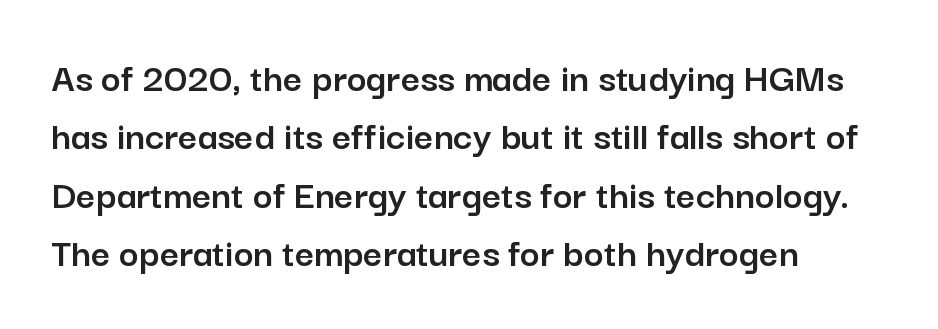
The image shows 42 px sans-serif type, upright; set left-aligned, normal line spacing (1.39x), normal letter spacing, not underlined; low stroke contrast and a medium x-height.
